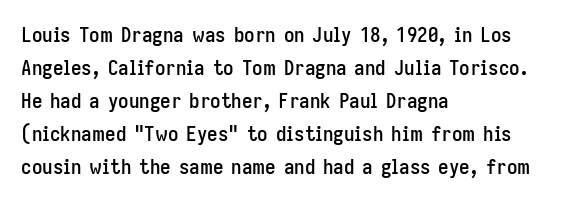
{"italic": "no", "underline": "no", "align": "left", "line_spacing": "normal", "line_spacing_ratio": 1.57, "letter_spacing": "normal", "letter_spacing_em": 0.0, "glyph_px": 21}
